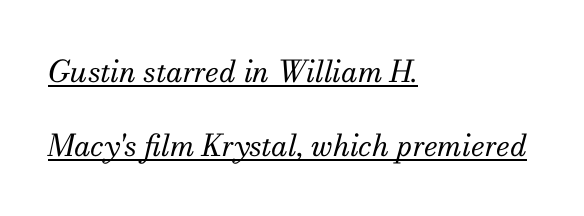
The image shows 30 px regular-weight serif type, italic (leaning right); set left-aligned, loose line spacing (2.46x), normal letter spacing, underlined; medium stroke contrast and a small x-height.
